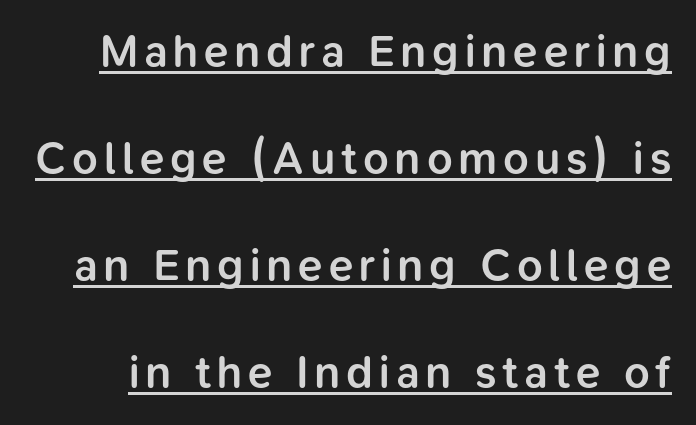
Q: Is the text bold? A: Semi-bold.
Q: Is the text italic (slanted)? A: No, it is upright.
Q: Is the typeface a serif or a sans-serif typeface? A: Sans-serif.
Q: Is the text underlined? A: Yes.
Q: Is the spacing between lines tight, normal or loose? A: Loose.
Q: Width (condensed, normal, or wide)? A: Normal.
Q: Stroke contrast? A: Low.
Q: x-height? A: Medium.
Q: Monospaced? A: No.
